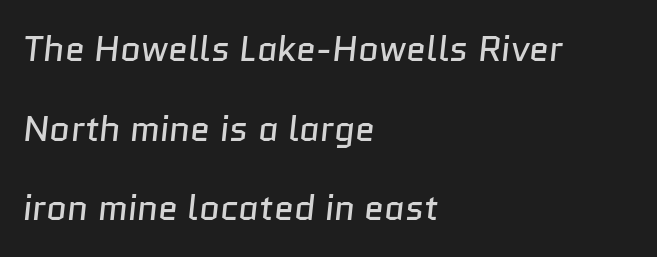
The image shows 36 px regular-weight sans-serif type; set left-aligned, loose line spacing (2.21x), normal letter spacing, not underlined; low stroke contrast and a medium x-height.
